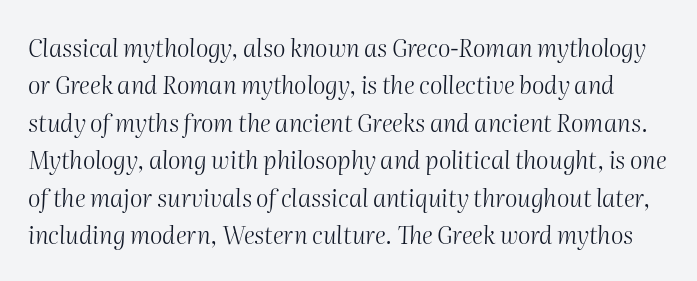
{"italic": "yes", "lean": "right", "slant_degrees": 2, "bold": "no", "underline": "no", "line_spacing": "normal", "line_spacing_ratio": 1.56, "letter_spacing": "normal", "letter_spacing_em": 0.0, "glyph_px": 24}
